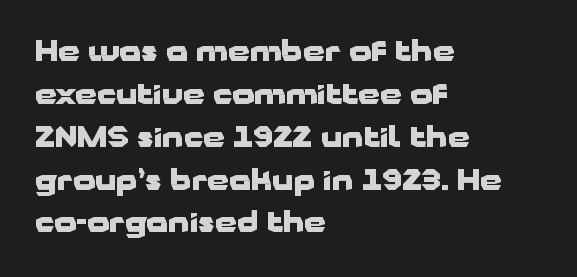
The image shows 28 px heavy, wide sans-serif type, upright; set left-aligned, normal line spacing (1.53x), normal letter spacing, not underlined; low stroke contrast and a medium x-height.
